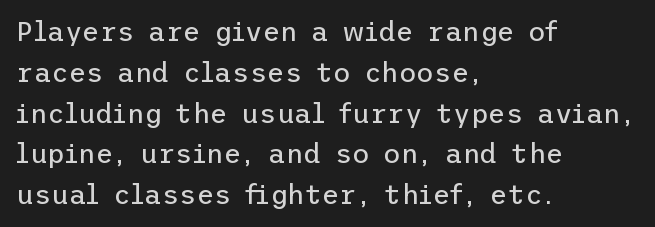
The image shows 27 px text type, upright; set left-aligned, normal line spacing (1.51x), normal letter spacing, not underlined.
